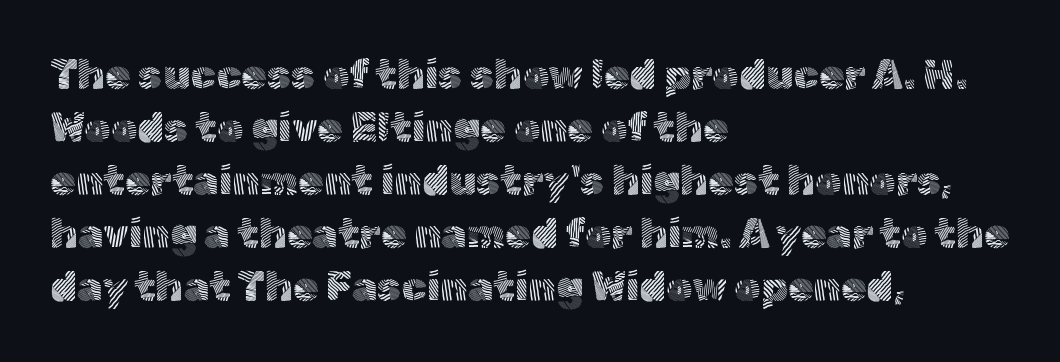
Q: Is the text bold? A: No.
Q: Is the text italic (slanted)? A: No, it is upright.
Q: Is the typeface a serif or a sans-serif typeface? A: Sans-serif.
Q: Is the text underlined? A: No.
Q: How is the paragraph aligned? A: Left-aligned.
Q: Is the spacing between letters normal or unusually wide? A: Normal.
Q: Is the spacing between lines tight, normal or loose? A: Normal.
Q: Width (condensed, normal, or wide)? A: Normal.
Q: x-height? A: Medium.
Q: Monospaced? A: No.
